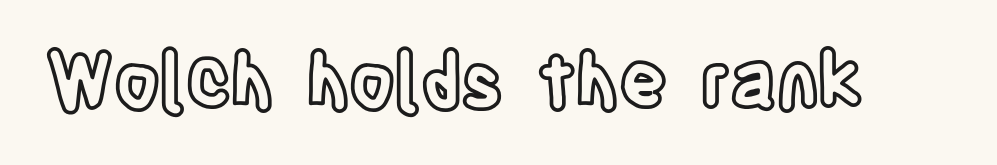
{"italic": "no", "width": "condensed", "x_height": "large", "monospaced": "no", "underline": "no", "letter_spacing": "normal", "letter_spacing_em": 0.0, "glyph_px": 74}
